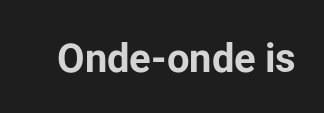
{"serif": "no", "italic": "no", "bold": "yes", "weight": "bold", "width": "normal", "stroke_contrast": "low", "x_height": "medium", "monospaced": "no", "underline": "no", "letter_spacing": "normal", "letter_spacing_em": 0.0, "glyph_px": 40}
